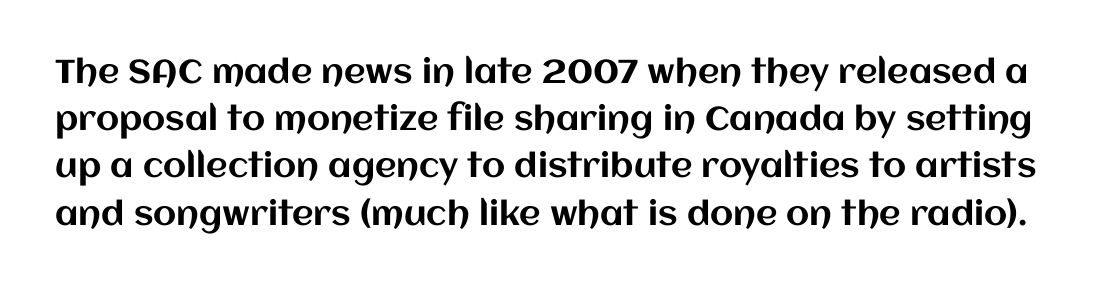
{"italic": "no", "width": "normal", "stroke_contrast": "medium", "x_height": "large", "monospaced": "no", "underline": "no", "line_spacing": "normal", "line_spacing_ratio": 1.43, "letter_spacing": "normal", "letter_spacing_em": 0.0, "glyph_px": 33}
